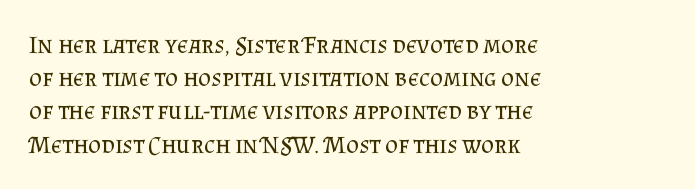
The image shows 25 px text type, upright; set left-aligned, normal line spacing (1.33x), normal letter spacing, not underlined.
